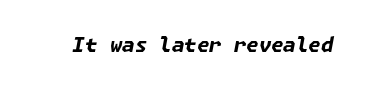
The image shows 20 px bold type, italic (leaning right); set normal letter spacing, not underlined.
